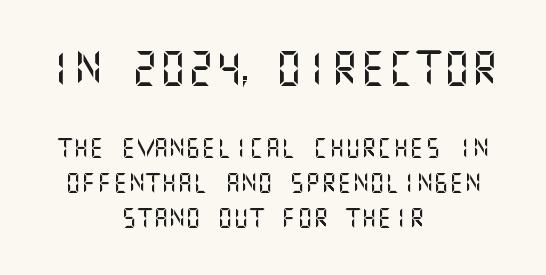
Q: Is the text italic (slanted)? A: No, it is upright.
Q: Is the typeface a serif or a sans-serif typeface? A: Sans-serif.
Q: Is the text underlined? A: No.
Q: How is the paragraph aligned? A: Centered.
Q: Is the spacing between letters normal or unusually wide? A: Normal.
Q: Which block of text is set in a larger size, the first (top) or the second (bottom)? A: The first (top) one.
Q: Width (condensed, normal, or wide)? A: Normal.
Q: Stroke contrast? A: Medium.
Q: x-height? A: Large.
